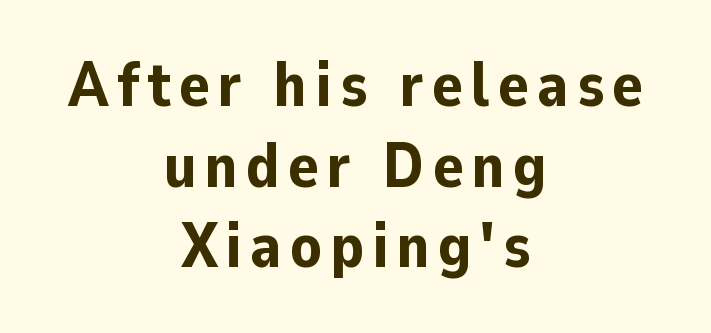
Q: Is the text bold? A: Yes.
Q: Is the text italic (slanted)? A: No, it is upright.
Q: Is the typeface a serif or a sans-serif typeface? A: Sans-serif.
Q: Is the text underlined? A: No.
Q: How is the paragraph aligned? A: Centered.
Q: Is the spacing between lines tight, normal or loose? A: Normal.
Q: Width (condensed, normal, or wide)? A: Normal.
Q: Stroke contrast? A: Low.
Q: x-height? A: Medium.
Q: Monospaced? A: No.
